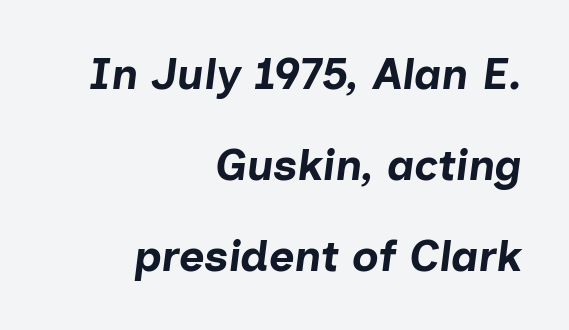
Q: Is the text bold? A: Yes.
Q: Is the text italic (slanted)? A: Yes, it leans right by about 7 degrees.
Q: Is the text underlined? A: No.
Q: How is the paragraph aligned? A: Right-aligned.
Q: Is the spacing between letters normal or unusually wide? A: Normal.
Q: Is the spacing between lines tight, normal or loose? A: Loose.
Q: Width (condensed, normal, or wide)? A: Normal.
Q: Stroke contrast? A: Low.
Q: x-height? A: Medium.
Q: Monospaced? A: No.
